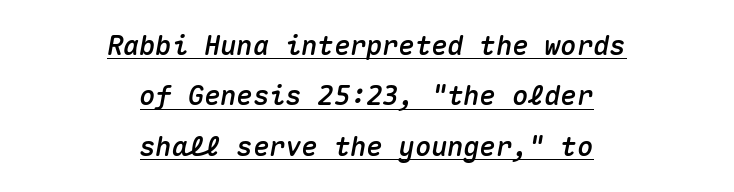
The image shows 27 px text type, italic (leaning right); set centered, line spacing 1.87x, normal letter spacing, underlined.
